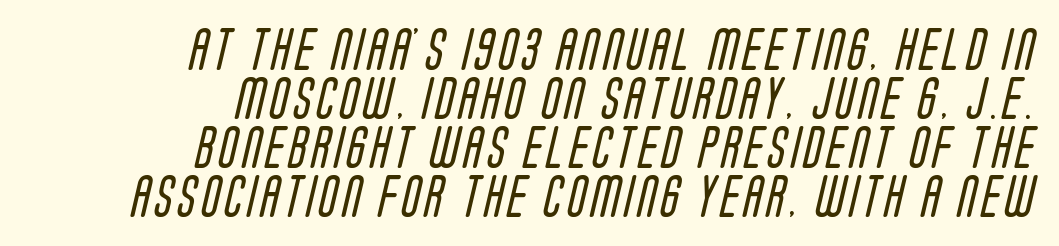
The image shows 43 px regular-weight, condensed sans-serif type; set right-aligned, tight line spacing (1.14x), not underlined; low stroke contrast and a large x-height.
